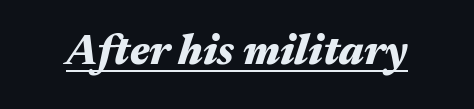
The image shows 42 px heavy, wide type, italic (leaning right); set normal letter spacing, underlined; medium stroke contrast and a medium x-height.
